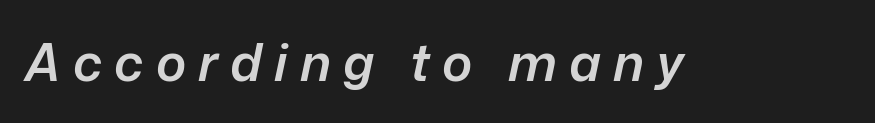
{"italic": "yes", "lean": "right", "slant_degrees": 12, "bold": "semi", "weight": "semibold", "width": "normal", "stroke_contrast": "low", "x_height": "medium", "monospaced": "no", "underline": "no", "letter_spacing": "wide", "letter_spacing_em": 0.24, "glyph_px": 51}
